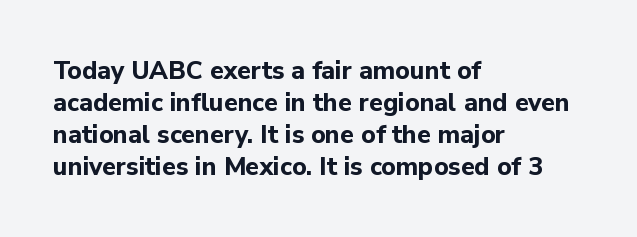
The typesetter chose a ragged-right arrangement here. The line texture is even and compact thanks to regular tracking. Summary of weight: heavy, a full bold. Vertically, the passage feels balanced, rows spaced as you'd expect. In terms of posture, this sample is upright.
